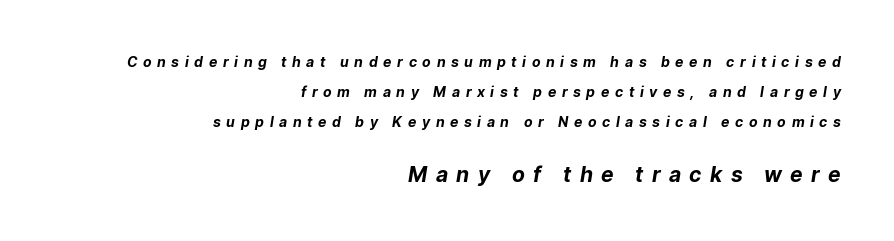
The image shows 21 px bold type; set right-aligned, loose line spacing (2.16x), unusually wide letter spacing (+0.4 em), not underlined; the second (bottom) block is 1.5x larger.
